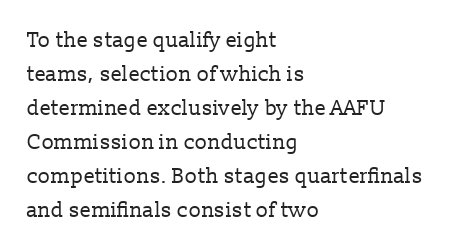
{"italic": "no", "bold": "no", "underline": "no", "align": "left", "line_spacing": "normal", "line_spacing_ratio": 1.62, "letter_spacing": "normal", "letter_spacing_em": 0.0, "glyph_px": 21}
